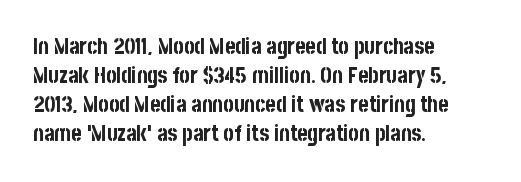
{"italic": "no", "bold": "yes", "underline": "no", "align": "left", "line_spacing": "normal", "line_spacing_ratio": 1.32, "letter_spacing": "normal", "letter_spacing_em": 0.0, "glyph_px": 22}
